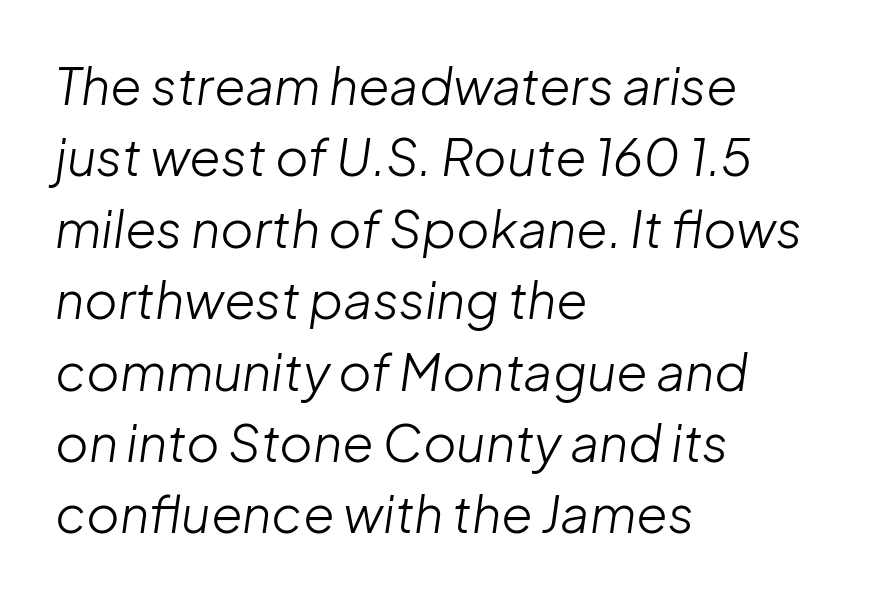
The image shows 51 px light type, italic (leaning right); set left-aligned, normal line spacing (1.4x), normal letter spacing, not underlined; low stroke contrast and a medium x-height.
